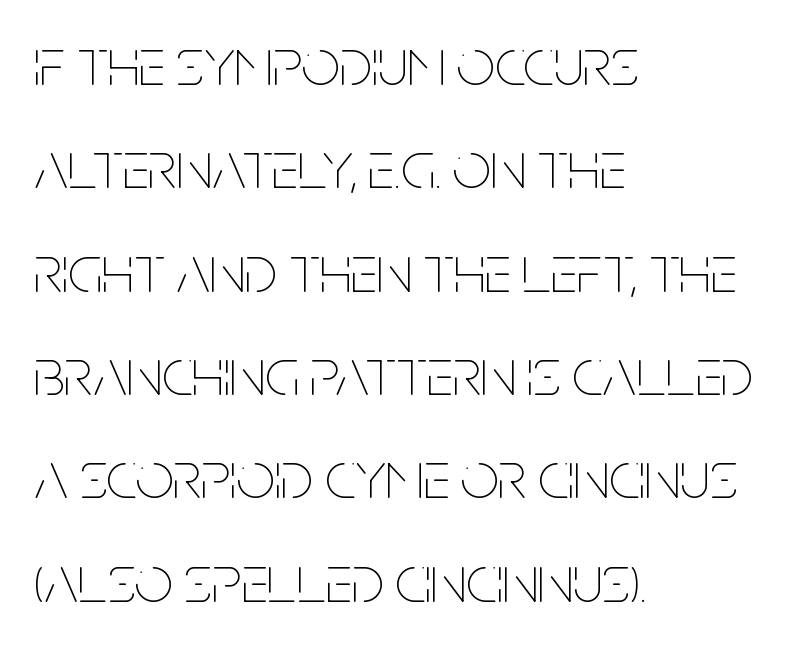
Q: Is the text bold? A: No.
Q: Is the text italic (slanted)? A: No, it is upright.
Q: Is the text underlined? A: No.
Q: How is the paragraph aligned? A: Left-aligned.
Q: Is the spacing between letters normal or unusually wide? A: Normal.
Q: Is the spacing between lines tight, normal or loose? A: Normal.
Q: Width (condensed, normal, or wide)? A: Condensed.
Q: Stroke contrast? A: Low.
Q: x-height? A: Large.
Q: Monospaced? A: No.
